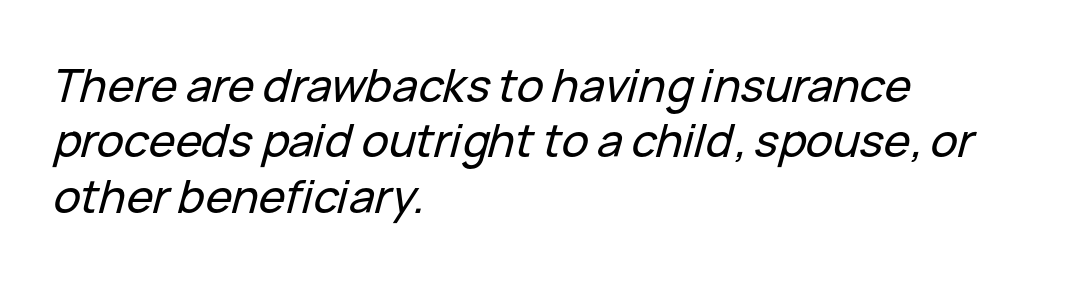
Spacing verdict: proportional, widths tailored to each character. The type is set solid horizontally, with unmodified tracking. Visually the block forms a straight wall on the left and a jagged coastline on the right. The face used here has a pronounced slope to its letters. Check the space under the baseline: it is left empty.
